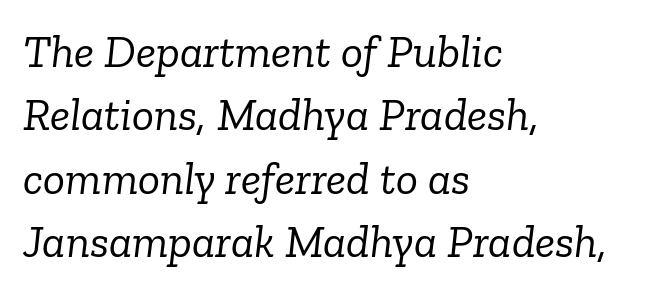
The passage shown stacks its lines at a standard gap. A quiet, ordinary-to-light weight characterises the typeface. Letters rest on an invisible, unmarked baseline. Posture: slanted.
